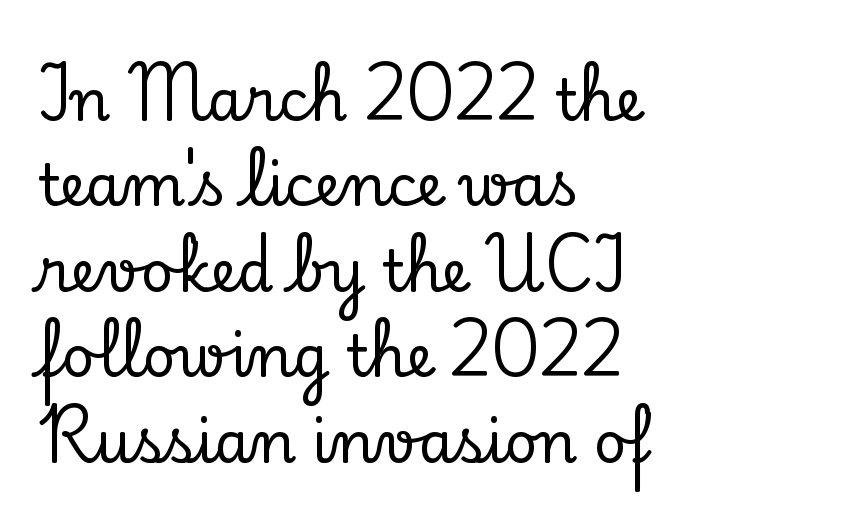
Q: Is the text italic (slanted)? A: No, it is upright.
Q: Is the typeface a serif or a sans-serif typeface? A: Serif.
Q: Is the text underlined? A: No.
Q: How is the paragraph aligned? A: Left-aligned.
Q: Is the spacing between letters normal or unusually wide? A: Normal.
Q: Is the spacing between lines tight, normal or loose? A: Normal.
Q: Width (condensed, normal, or wide)? A: Normal.
Q: Stroke contrast? A: Low.
Q: x-height? A: Small.
Q: Monospaced? A: No.
